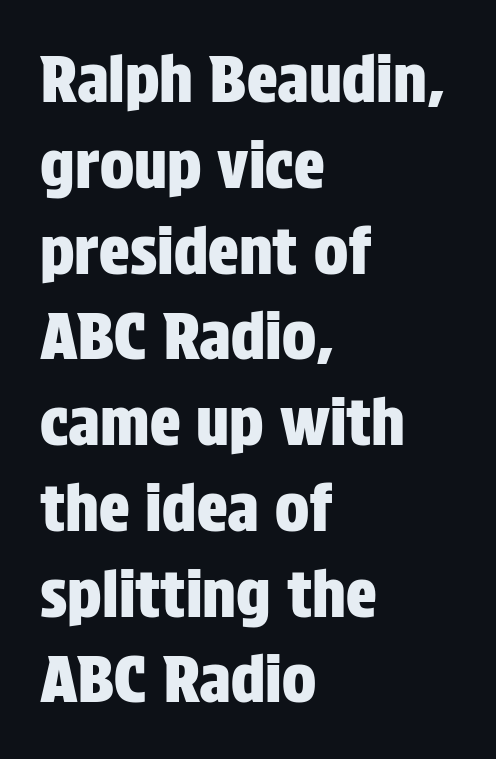
Q: Is the text italic (slanted)? A: No, it is upright.
Q: Is the typeface a serif or a sans-serif typeface? A: Sans-serif.
Q: Is the text underlined? A: No.
Q: How is the paragraph aligned? A: Left-aligned.
Q: Is the spacing between letters normal or unusually wide? A: Normal.
Q: Is the spacing between lines tight, normal or loose? A: Normal.
Q: Width (condensed, normal, or wide)? A: Condensed.
Q: Stroke contrast? A: Low.
Q: x-height? A: Large.
Q: Monospaced? A: No.
